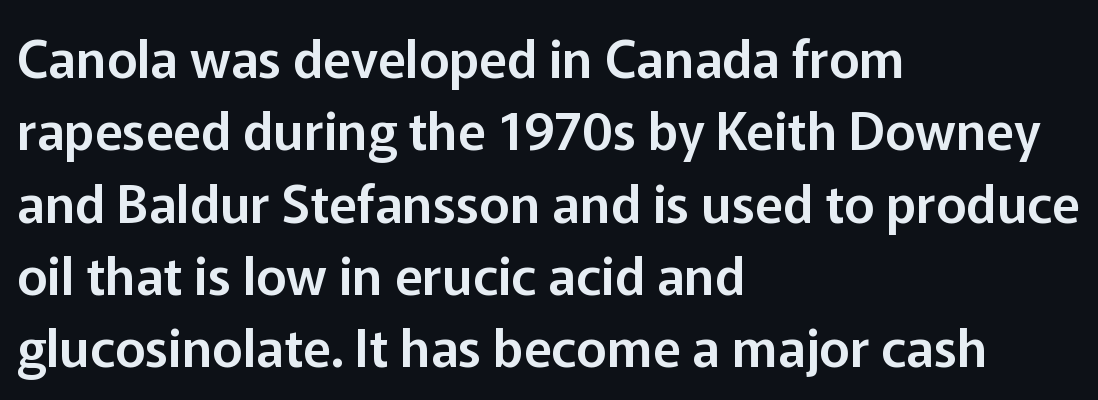
Ascenders rise straight up at ninety degrees. Vertical spacing — default. How are the letters spaced? Ordinarily, with no added tracking. Observe the absence of serifs on each vertical stroke in this sample. Any mark beneath the type? The region is blank.
